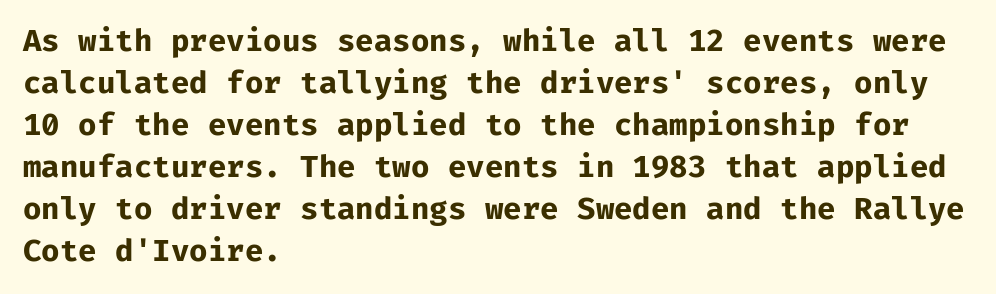
The image shows 30 px bold sans-serif type, upright, monospaced; set left-aligned, normal line spacing (1.4x), normal letter spacing, not underlined; low stroke contrast and a medium x-height.
